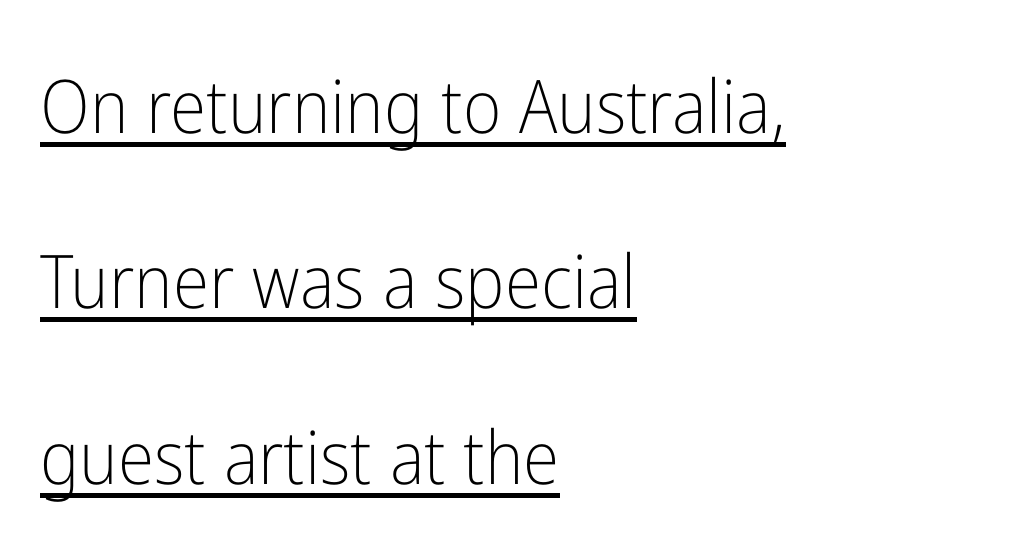
{"serif": "no", "italic": "no", "bold": "no", "weight": "light", "width": "condensed", "stroke_contrast": "low", "x_height": "medium", "monospaced": "no", "underline": "yes", "align": "left", "line_spacing": "loose", "line_spacing_ratio": 2.37, "letter_spacing": "normal", "letter_spacing_em": 0.0, "glyph_px": 74}
